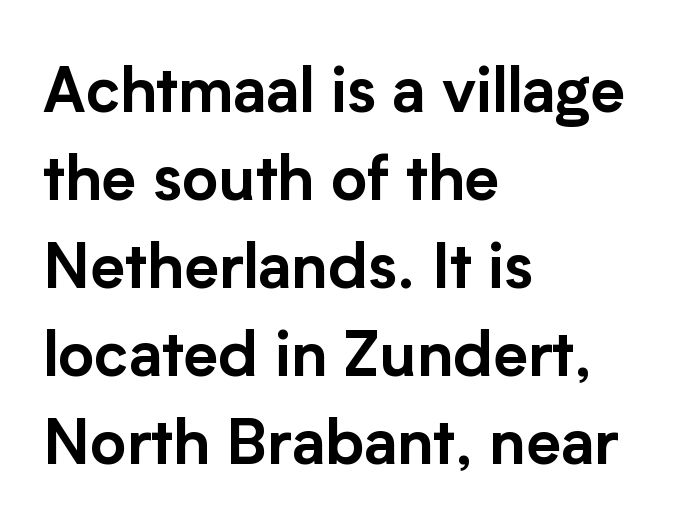
The rendering shows plain stroke endings on the letterforms — a sans-serif design. The line texture is even and compact thanks to regular tracking. You could not count columns in this text — the font is proportionally spaced. Underline: absent. Every row of glyphs begins at an identical x-position on the left. This block has exactly the height ordinary leading produces.
